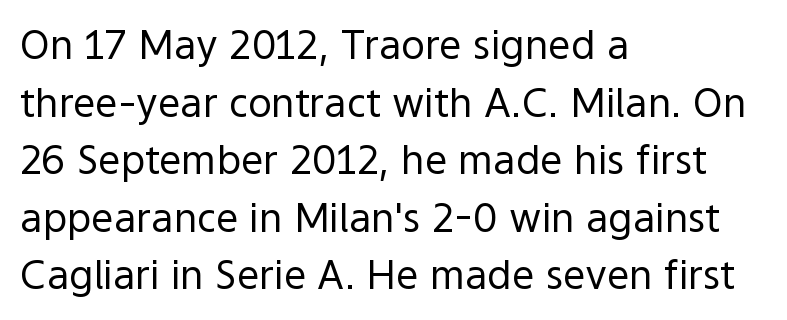
Q: Is the text bold? A: No.
Q: Is the text italic (slanted)? A: No, it is upright.
Q: Is the typeface a serif or a sans-serif typeface? A: Sans-serif.
Q: Is the text underlined? A: No.
Q: How is the paragraph aligned? A: Left-aligned.
Q: Is the spacing between letters normal or unusually wide? A: Normal.
Q: Is the spacing between lines tight, normal or loose? A: Normal.
Q: Width (condensed, normal, or wide)? A: Normal.
Q: x-height? A: Medium.
Q: Monospaced? A: No.
